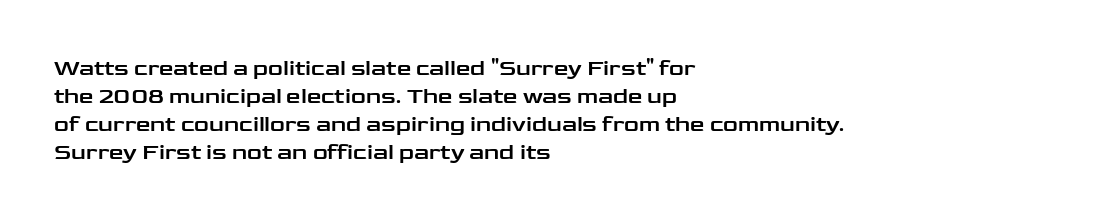
The image shows 23 px text type, upright; set left-aligned, line spacing 1.22x, normal letter spacing, not underlined.
